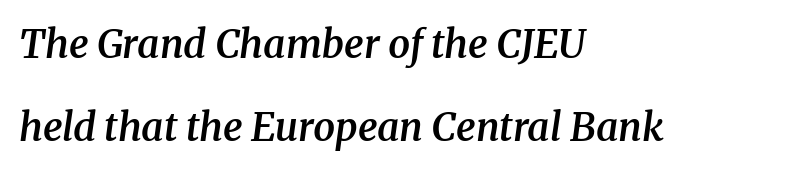
Quick note: italic. The typesetting leans somewhat heavy: a semibold. Check under the words: just untouched page. Check where the strokes stop: tiny serifs finish them off. Teacher's note: observe the even left margin — that is flush-left alignment.
